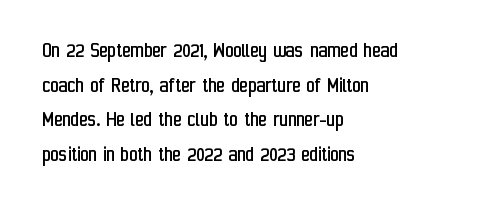
{"italic": "no", "bold": "no", "underline": "no", "align": "left", "line_spacing": "normal", "line_spacing_ratio": 1.51, "letter_spacing": "normal", "letter_spacing_em": 0.0, "glyph_px": 23}
